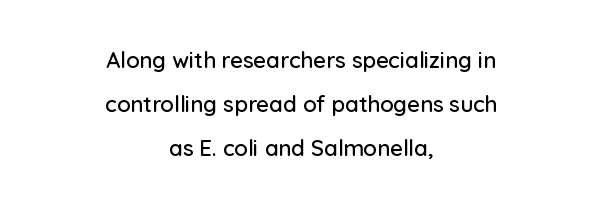
A typesetter would mark this as roman, not italic. Beneath every word, the page is bare. In CSS terms this would be text-align: center. The vertical gap from one line to the next is large.
